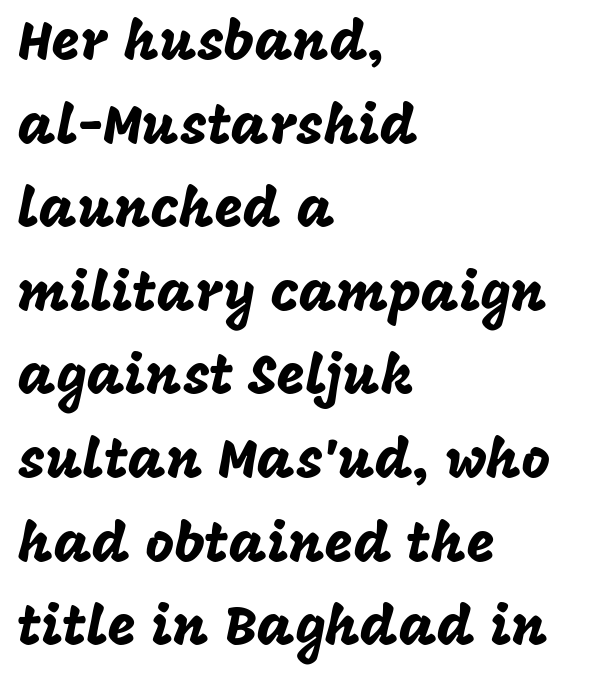
No extra tracking has been applied to these lines. Do the characters align in a grid? No, the font is proportional. Beneath every word, the page is bare. Leading matches the norm, producing a regular column. The lines are quadded left.
